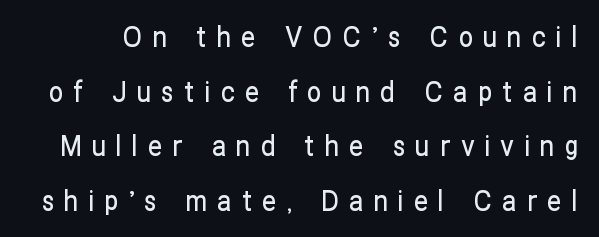
The words here are not underlined. The leading is generous, giving the passage an open texture. Varying glyph widths throughout — classic text-font behaviour. Nope, no serifs anywhere on these letters. Tracking here is generous; glyphs stand well apart from one another. It's the straight-up-and-down kind of type.
